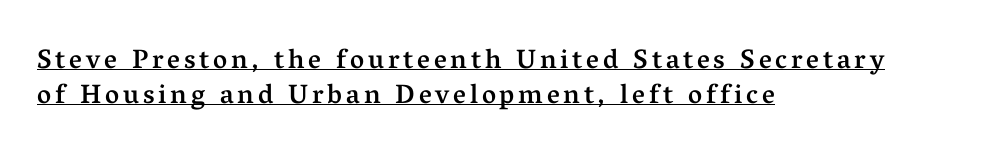
Q: Is the text bold? A: Semi-bold.
Q: Is the text italic (slanted)? A: No, it is upright.
Q: Is the text underlined? A: Yes.
Q: How is the paragraph aligned? A: Left-aligned.
Q: Is the spacing between lines tight, normal or loose? A: Normal.
